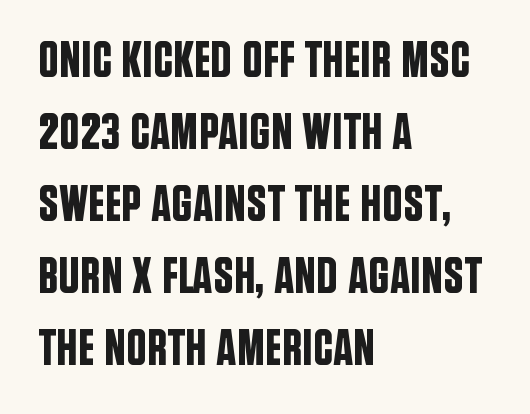
The rows are spaced the way most documents space them. The type is set solid horizontally, with unmodified tracking. Casual observation: everything's shoved over to the left. Ordinary non-slanted type is in use.
